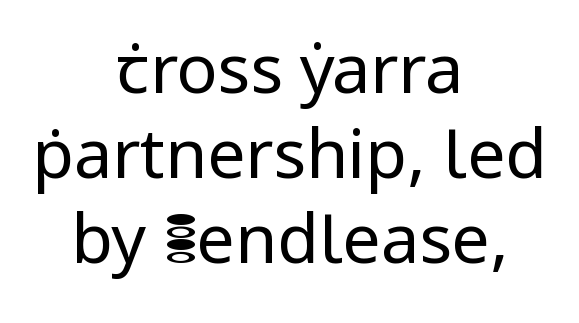
{"serif": "no", "italic": "no", "bold": "no", "weight": "regular", "width": "normal", "stroke_contrast": "low", "x_height": "medium", "monospaced": "no", "underline": "no", "align": "center", "line_spacing": "normal", "line_spacing_ratio": 1.25, "letter_spacing": "normal", "letter_spacing_em": 0.0, "glyph_px": 68}
